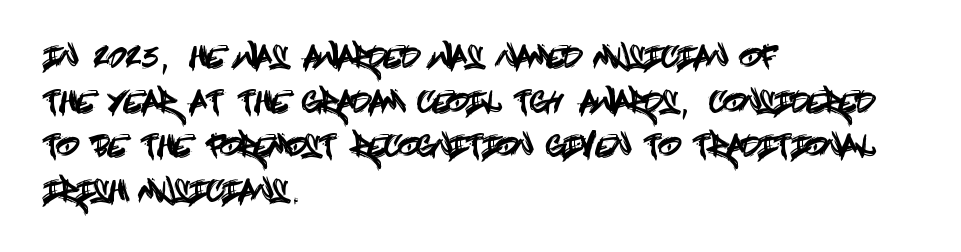
Q: Is the text italic (slanted)? A: Yes.
Q: Is the typeface a serif or a sans-serif typeface? A: Sans-serif.
Q: Is the text underlined? A: No.
Q: How is the paragraph aligned? A: Left-aligned.
Q: Is the spacing between letters normal or unusually wide? A: Normal.
Q: Is the spacing between lines tight, normal or loose? A: Normal.
Q: Width (condensed, normal, or wide)? A: Condensed.
Q: x-height? A: Large.
